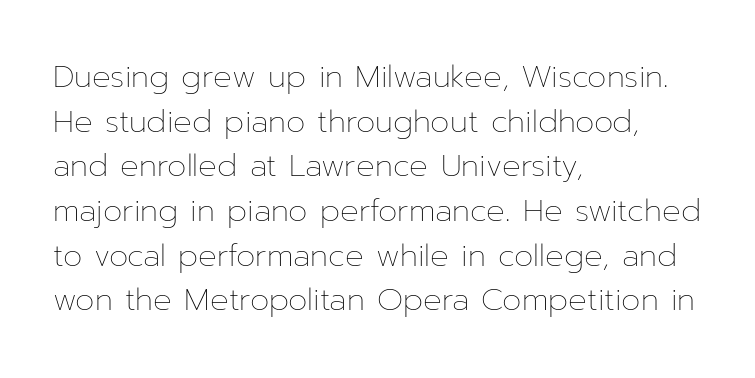
The image shows 31 px thin type, upright; set left-aligned, normal line spacing (1.44x), normal letter spacing, not underlined; low stroke contrast and a medium x-height.
